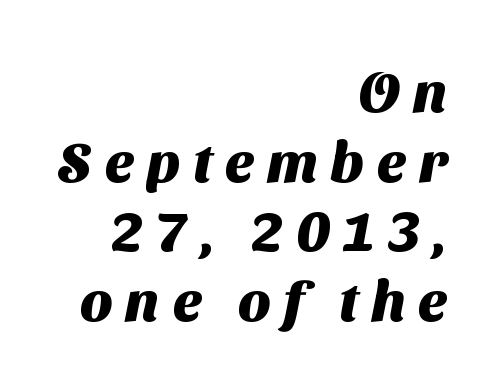
Q: Is the text bold? A: Yes.
Q: Is the typeface a serif or a sans-serif typeface? A: Sans-serif.
Q: Is the text underlined? A: No.
Q: How is the paragraph aligned? A: Right-aligned.
Q: Is the spacing between letters normal or unusually wide? A: Unusually wide.
Q: Width (condensed, normal, or wide)? A: Normal.
Q: Stroke contrast? A: Medium.
Q: x-height? A: Medium.
Q: Monospaced? A: No.
